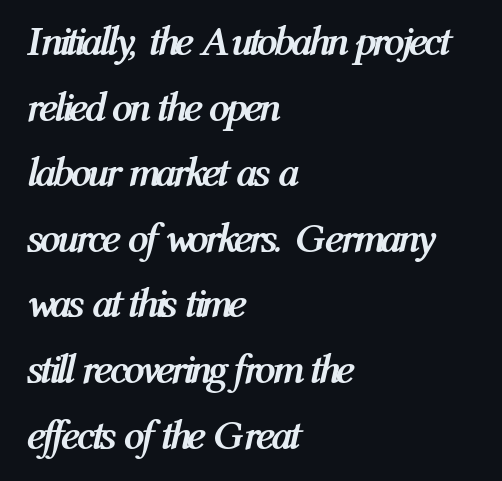
{"italic": "yes", "lean": "right", "slant_degrees": 12, "bold": "yes", "weight": "semibold", "width": "condensed", "stroke_contrast": "medium", "x_height": "medium", "monospaced": "no", "underline": "no", "align": "left", "line_spacing": "normal", "line_spacing_ratio": 1.6, "letter_spacing": "normal", "letter_spacing_em": 0.0, "glyph_px": 41}
